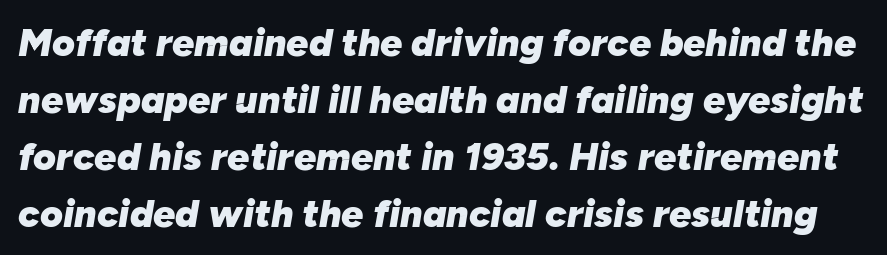
The image shows 39 px heavy type, italic (leaning right); set normal line spacing (1.46x), normal letter spacing, not underlined; low stroke contrast and a medium x-height.
